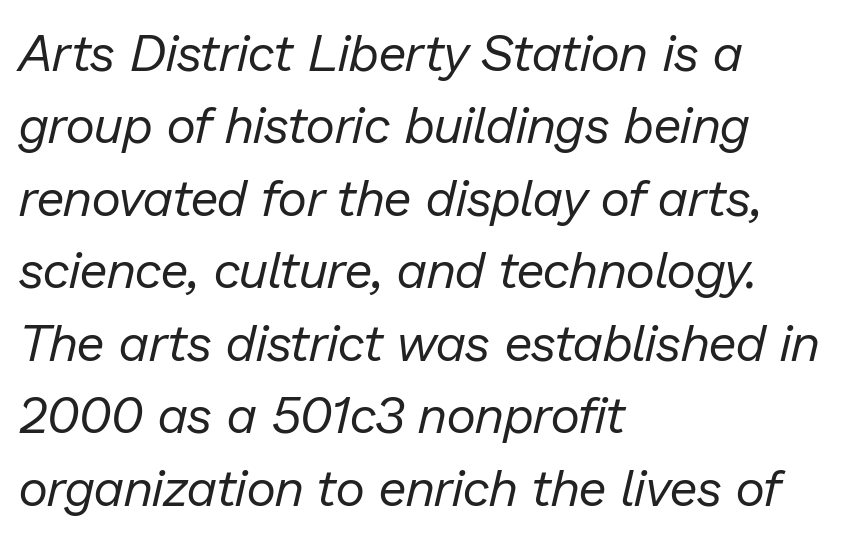
{"italic": "yes", "lean": "right", "slant_degrees": 13, "bold": "no", "weight": "regular", "width": "normal", "stroke_contrast": "low", "x_height": "medium", "monospaced": "no", "underline": "no", "align": "left", "line_spacing": "normal", "line_spacing_ratio": 1.42, "letter_spacing": "normal", "letter_spacing_em": 0.0, "glyph_px": 51}
